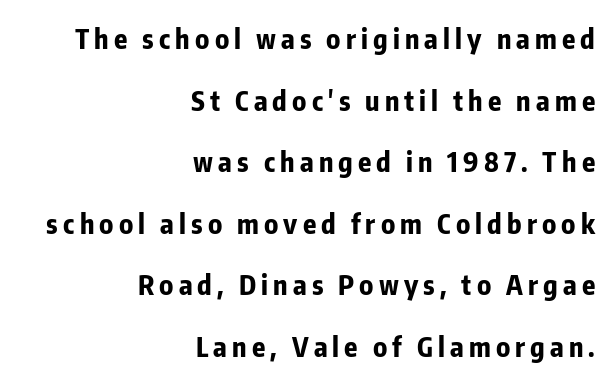
Vertical spacing — loose. It's the straight-up-and-down kind of type. The baseline area is clear. Bold? Absolutely — the strokes are thick and heavy. The rendering anchors every line to the right-hand side.
